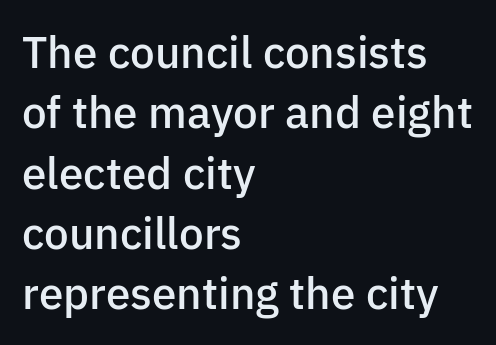
Q: Is the text bold? A: Semi-bold.
Q: Is the text italic (slanted)? A: No, it is upright.
Q: Is the typeface a serif or a sans-serif typeface? A: Sans-serif.
Q: Is the text underlined? A: No.
Q: How is the paragraph aligned? A: Left-aligned.
Q: Is the spacing between letters normal or unusually wide? A: Normal.
Q: Is the spacing between lines tight, normal or loose? A: Normal.
Q: Width (condensed, normal, or wide)? A: Normal.
Q: Stroke contrast? A: Low.
Q: x-height? A: Medium.
Q: Monospaced? A: No.
